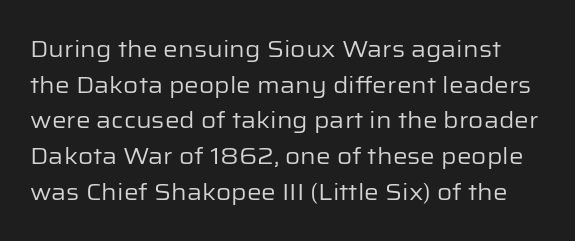
The image shows 23 px text type, upright; set normal line spacing (1.55x), normal letter spacing, not underlined.
